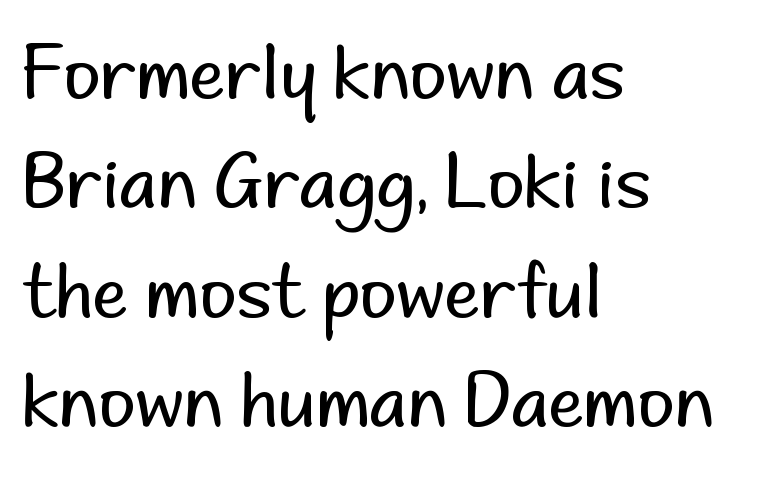
Q: Is the text bold? A: No.
Q: Is the text italic (slanted)? A: No, it is upright.
Q: Is the typeface a serif or a sans-serif typeface? A: Sans-serif.
Q: Is the text underlined? A: No.
Q: How is the paragraph aligned? A: Left-aligned.
Q: Is the spacing between letters normal or unusually wide? A: Normal.
Q: Is the spacing between lines tight, normal or loose? A: Normal.
Q: Width (condensed, normal, or wide)? A: Normal.
Q: Stroke contrast? A: Low.
Q: x-height? A: Small.
Q: Monospaced? A: No.
